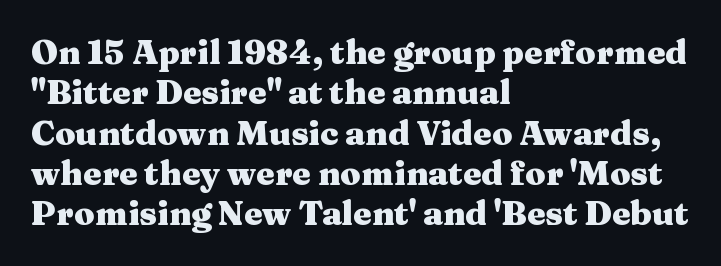
Q: Is the text bold? A: Yes.
Q: Is the text italic (slanted)? A: No, it is upright.
Q: Is the typeface a serif or a sans-serif typeface? A: Serif.
Q: Is the text underlined? A: No.
Q: How is the paragraph aligned? A: Left-aligned.
Q: Is the spacing between letters normal or unusually wide? A: Normal.
Q: Width (condensed, normal, or wide)? A: Wide.
Q: Stroke contrast? A: Medium.
Q: x-height? A: Medium.
Q: Monospaced? A: No.
